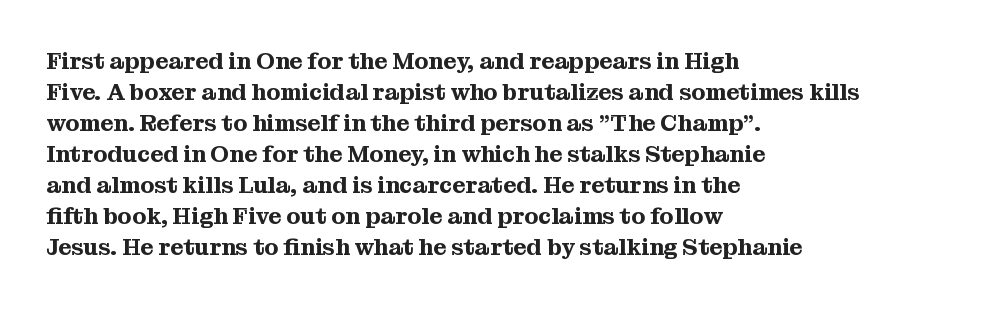
Q: Is the text italic (slanted)? A: No, it is upright.
Q: Is the text underlined? A: No.
Q: How is the paragraph aligned? A: Left-aligned.
Q: Is the spacing between letters normal or unusually wide? A: Normal.
Q: Is the spacing between lines tight, normal or loose? A: Normal.
